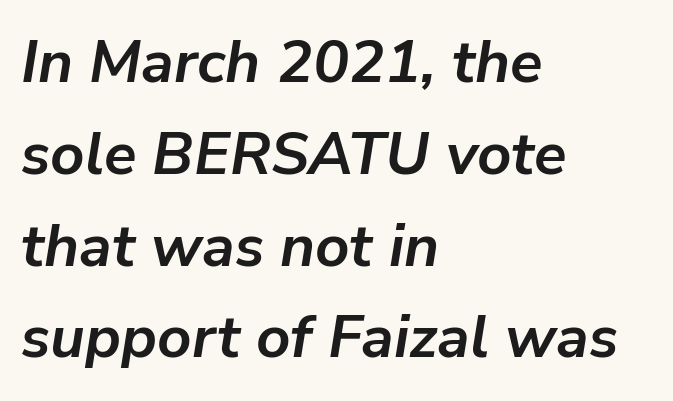
{"italic": "yes", "lean": "right", "slant_degrees": 9, "bold": "yes", "weight": "semibold", "width": "normal", "stroke_contrast": "low", "x_height": "medium", "monospaced": "no", "underline": "no", "align": "left", "line_spacing": "normal", "line_spacing_ratio": 1.53, "letter_spacing": "normal", "letter_spacing_em": 0.0, "glyph_px": 60}
